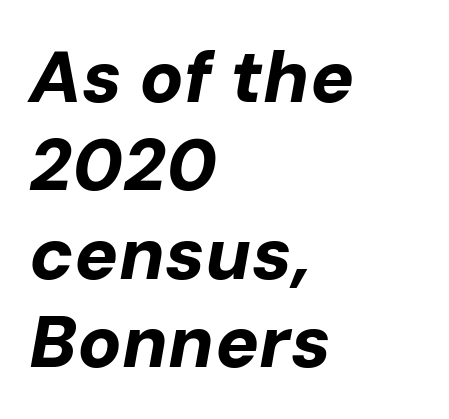
The letters advance in unequal steps, a hallmark of proportional type. What weight is shown? A full bold with thick strokes. The line texture is even and compact thanks to regular tracking. The baseline area is clear. This sample uses an oblique cut, with every glyph tilted off the vertical.
